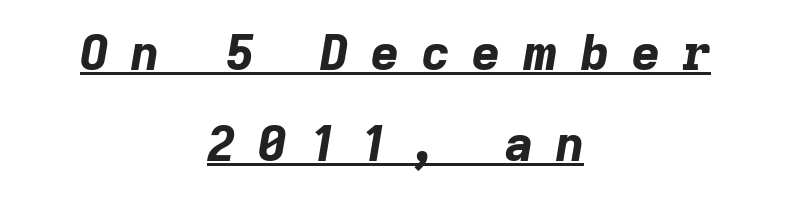
{"italic": "yes", "lean": "right", "slant_degrees": 9, "bold": "yes", "weight": "bold", "width": "normal", "stroke_contrast": "low", "x_height": "medium", "monospaced": "no", "underline": "yes", "align": "center", "line_spacing_ratio": 1.85, "letter_spacing": "wide", "letter_spacing_em": 0.46, "glyph_px": 49}
